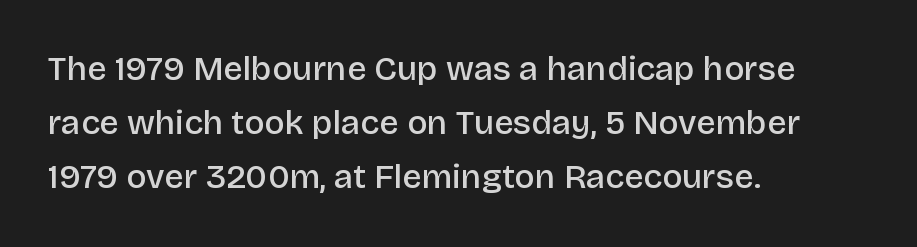
The image shows 34 px semibold sans-serif type, upright; set left-aligned, normal line spacing (1.59x), normal letter spacing, not underlined; low stroke contrast and a large x-height.
